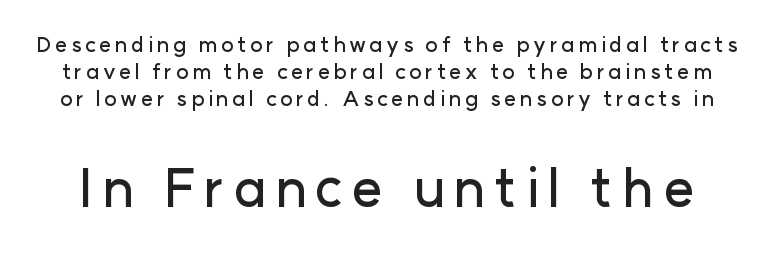
The image shows 53 px sans-serif type, upright; set normal line spacing (1.28x), not underlined; the second (bottom) block is 2.52x larger; low stroke contrast and a medium x-height.
